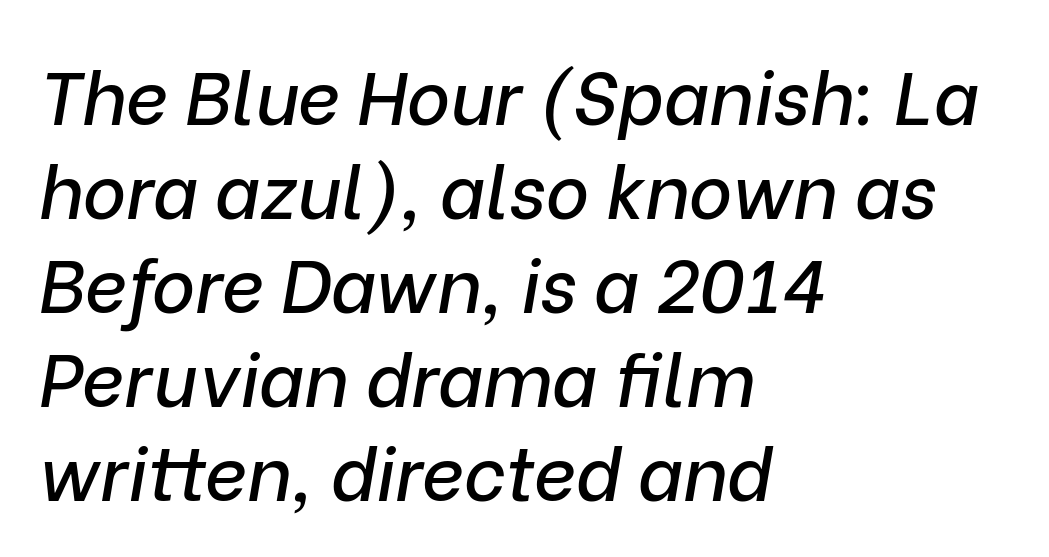
Q: Is the text italic (slanted)? A: Yes, it leans right by about 9 degrees.
Q: Is the text underlined? A: No.
Q: How is the paragraph aligned? A: Left-aligned.
Q: Is the spacing between letters normal or unusually wide? A: Normal.
Q: Is the spacing between lines tight, normal or loose? A: Normal.
Q: Width (condensed, normal, or wide)? A: Normal.
Q: Stroke contrast? A: Low.
Q: x-height? A: Medium.
Q: Monospaced? A: No.
